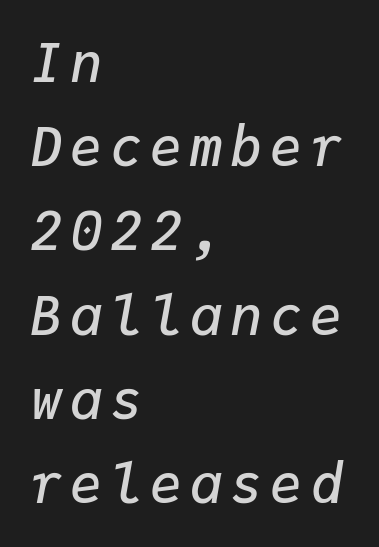
Q: Is the text bold? A: Semi-bold.
Q: Is the text italic (slanted)? A: Yes, it leans right by about 9 degrees.
Q: Is the text underlined? A: No.
Q: How is the paragraph aligned? A: Left-aligned.
Q: Is the spacing between lines tight, normal or loose? A: Normal.
Q: Width (condensed, normal, or wide)? A: Normal.
Q: Stroke contrast? A: Low.
Q: x-height? A: Medium.
Q: Monospaced? A: Yes.
